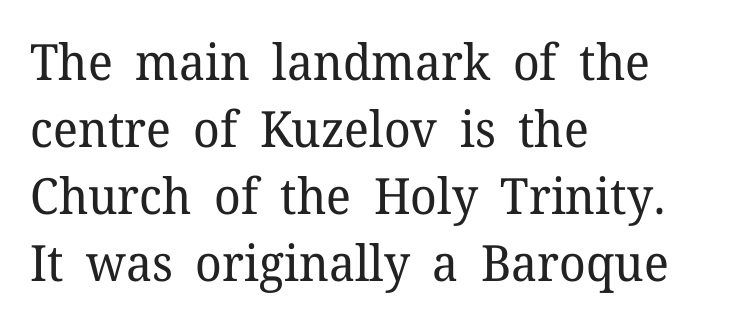
Character widths vary here, with narrow letters taking less room than wide ones. A roman cut, with each character standing at attention. Does the type have serifs? Yes, each stem ends in a small foot. Is there much room between lines? A standard amount, neither cramped nor airy. Stems and bowls with no extra thickness — not bold.
